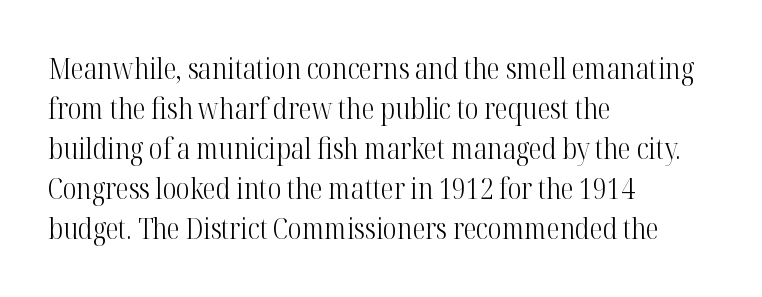
The image shows 29 px light, condensed serif type, upright; set left-aligned, normal line spacing (1.38x), normal letter spacing, not underlined; high stroke contrast and a medium x-height.
